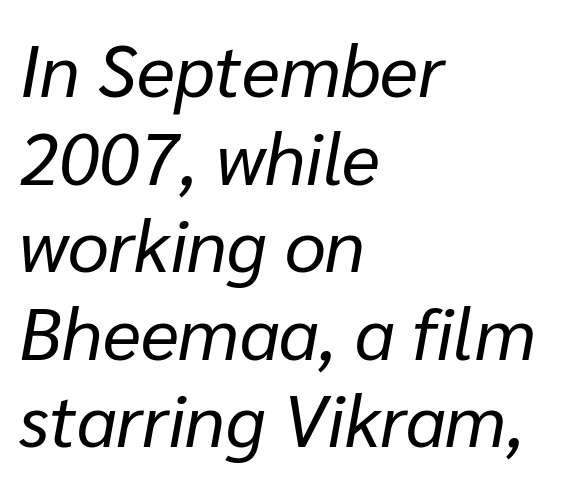
{"italic": "yes", "lean": "right", "slant_degrees": 10, "bold": "no", "weight": "regular", "width": "normal", "stroke_contrast": "low", "x_height": "medium", "monospaced": "no", "underline": "no", "align": "left", "line_spacing_ratio": 1.2, "letter_spacing": "normal", "letter_spacing_em": 0.0, "glyph_px": 73}
